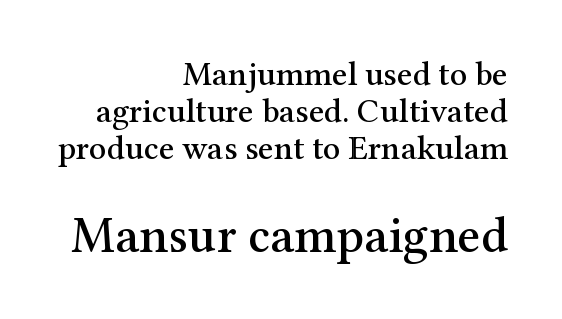
The typography opts for an upright posture over an oblique one. Is the letter spacing exaggerated? No — it looks like the ordinary default. Students, observe: this is what under-led, compact text looks like. Type style note: has serifs. The later block is typeset at a bigger size than the earlier block. Notice how the passage keeps a crisp vertical edge on the right only.
